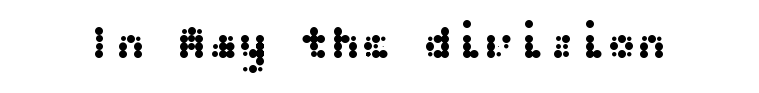
Q: Is the text italic (slanted)? A: No, it is upright.
Q: Is the typeface a serif or a sans-serif typeface? A: Sans-serif.
Q: Is the text underlined? A: No.
Q: Is the spacing between letters normal or unusually wide? A: Normal.
Q: Width (condensed, normal, or wide)? A: Wide.
Q: Stroke contrast? A: Medium.
Q: x-height? A: Medium.
